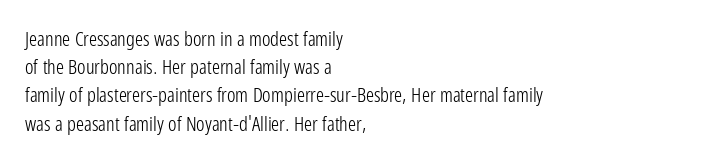
Nobody drew a line under any word here. When letters stand straight like this, we call the style roman or upright. The lines sit at an ordinary, default distance from one another. Summary of weight: not heavy and not bold.
